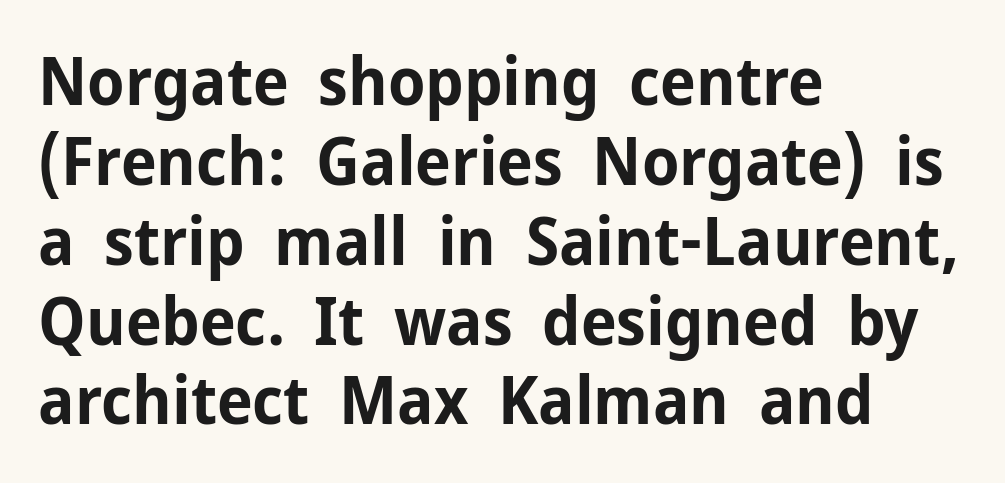
{"serif": "no", "italic": "no", "bold": "yes", "weight": "bold", "width": "normal", "stroke_contrast": "low", "x_height": "medium", "monospaced": "no", "underline": "no", "align": "left", "line_spacing_ratio": 1.21, "letter_spacing": "normal", "letter_spacing_em": 0.0, "glyph_px": 66}
